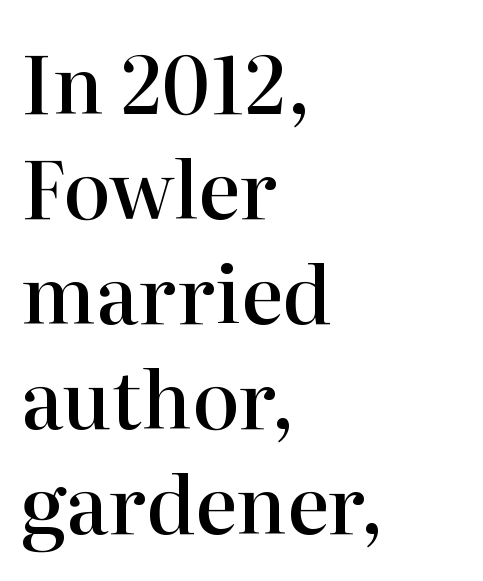
Q: Is the text bold? A: Semi-bold.
Q: Is the text italic (slanted)? A: No, it is upright.
Q: Is the typeface a serif or a sans-serif typeface? A: Serif.
Q: Is the text underlined? A: No.
Q: How is the paragraph aligned? A: Left-aligned.
Q: Is the spacing between letters normal or unusually wide? A: Normal.
Q: Is the spacing between lines tight, normal or loose? A: Normal.
Q: Width (condensed, normal, or wide)? A: Normal.
Q: Stroke contrast? A: High.
Q: x-height? A: Medium.
Q: Monospaced? A: No.
